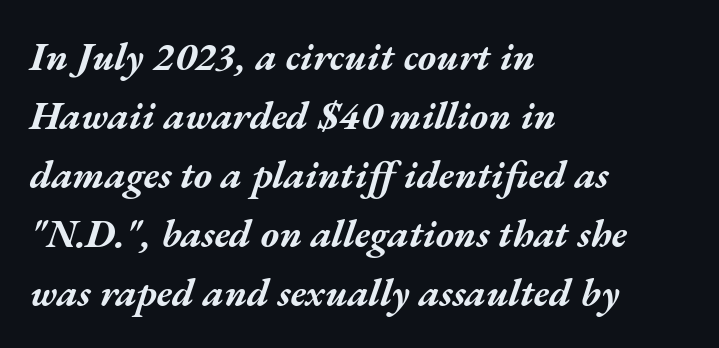
{"italic": "yes", "lean": "right", "slant_degrees": 17, "bold": "yes", "weight": "bold", "width": "wide", "stroke_contrast": "medium", "x_height": "medium", "monospaced": "no", "underline": "no", "align": "left", "line_spacing": "normal", "line_spacing_ratio": 1.51, "letter_spacing": "normal", "letter_spacing_em": 0.0, "glyph_px": 39}
